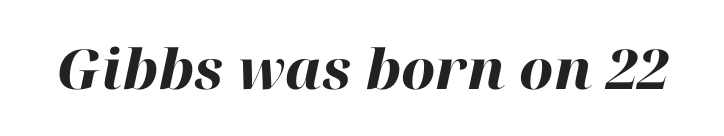
Q: Is the text bold? A: Yes.
Q: Is the text italic (slanted)? A: Yes, it leans right by about 12 degrees.
Q: Is the text underlined? A: No.
Q: Is the spacing between letters normal or unusually wide? A: Normal.
Q: Width (condensed, normal, or wide)? A: Normal.
Q: Stroke contrast? A: High.
Q: x-height? A: Medium.
Q: Monospaced? A: No.
